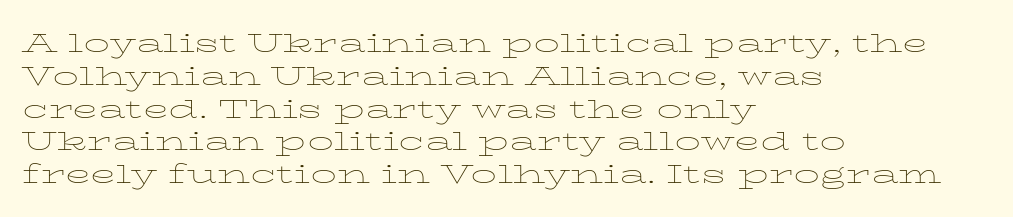
{"italic": "no", "bold": "no", "underline": "no", "align": "left", "line_spacing": "normal", "line_spacing_ratio": 1.26, "letter_spacing": "normal", "letter_spacing_em": 0.0, "glyph_px": 26}
